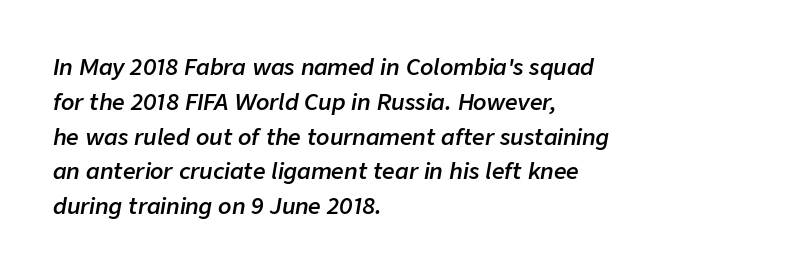
Q: Is the text bold? A: Semi-bold.
Q: Is the text italic (slanted)? A: Yes, it leans right by about 9 degrees.
Q: Is the text underlined? A: No.
Q: How is the paragraph aligned? A: Left-aligned.
Q: Is the spacing between letters normal or unusually wide? A: Normal.
Q: Is the spacing between lines tight, normal or loose? A: Normal.
